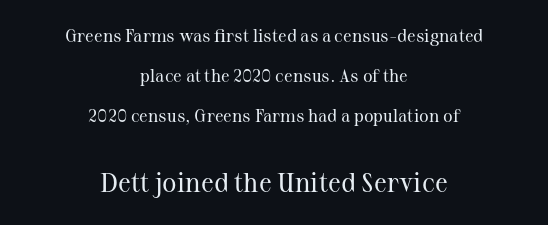
Summary of vertical rhythm: relaxed, with wide interline spacing. The foot of each line stays bare and open. The compositor balanced each line on the midline. The type sits square on the baseline with zero lean. Inter-character spacing is left at the font's built-in metrics.
